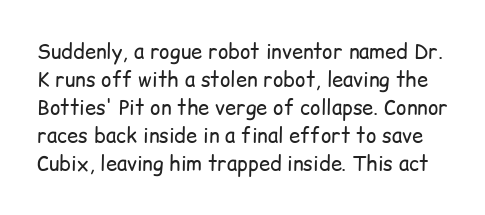
The horizontal fit of the characters is conventional and even. Interline gaps are of average width in this sample. Weight class: somewhere from thin through regular. Anything drawn beneath the words? Only blank space. Notice how the stems are strictly vertical — no italics here.
